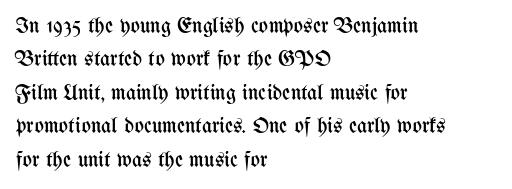
Summary of vertical rhythm: regular, with standard interline spacing. No extra ink here — the face is not bold. Quick note: not italic, upright. Horizontal alignment here is leftward, the default for most running prose.
